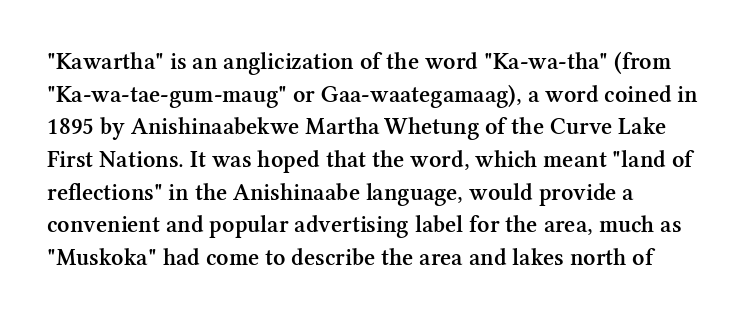
One glance says typical: line gaps are just what's usual. Tracking value appears to be zero — textbook default spacing. Tall strokes in this sample are plumb rather than angled. Firm but not heavy-handed strokes: this text is semibold.
